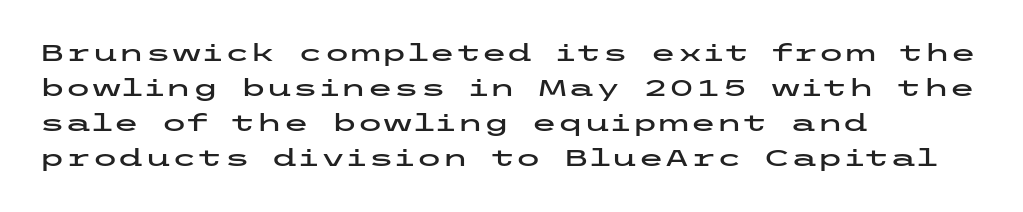
Style check: upright. The designer left line spacing at the default. Casual observation: everything's shoved over to the left. Tracking here is standard; glyphs follow each other at the usual distance. The foot of each line stays bare and open.
